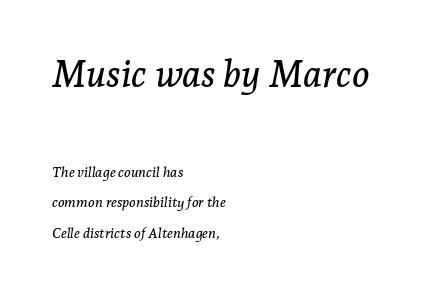
{"serif": "yes", "italic": "yes", "lean": "right", "slant_degrees": 7, "width": "normal", "stroke_contrast": "low", "x_height": "medium", "monospaced": "no", "underline": "no", "align": "left", "line_spacing": "loose", "line_spacing_ratio": 2.19, "letter_spacing": "normal", "letter_spacing_em": 0.0, "larger_block": "first", "size_ratio": 2.64, "glyph_px": 37}
